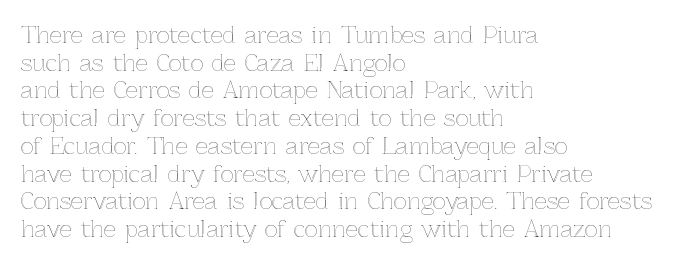
Regarding leading, the lines here are spaced in the standard way. The space beneath each line is pristine and unruled. Tracking value appears to be zero — textbook default spacing. The setting favours the left margin, as ordinary paragraphs usually do.
